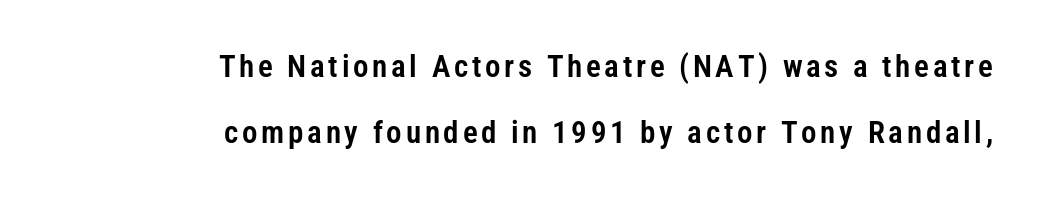
Q: Is the text italic (slanted)? A: No, it is upright.
Q: Is the typeface a serif or a sans-serif typeface? A: Sans-serif.
Q: Is the text underlined? A: No.
Q: How is the paragraph aligned? A: Right-aligned.
Q: Is the spacing between lines tight, normal or loose? A: Loose.
Q: Width (condensed, normal, or wide)? A: Condensed.
Q: Stroke contrast? A: Low.
Q: x-height? A: Medium.
Q: Monospaced? A: No.
